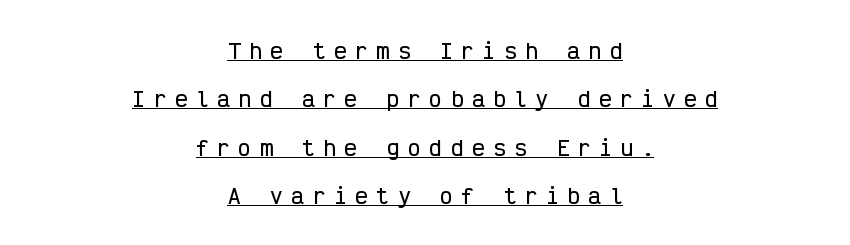
Q: Is the text italic (slanted)? A: No, it is upright.
Q: Is the text underlined? A: Yes.
Q: How is the paragraph aligned? A: Centered.
Q: Is the spacing between letters normal or unusually wide? A: Unusually wide.
Q: Is the spacing between lines tight, normal or loose? A: Loose.
